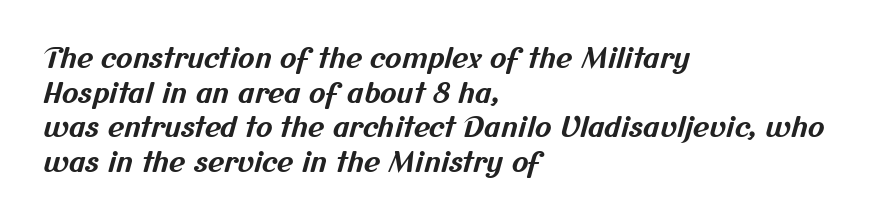
The image shows 28 px bold sans-serif type; set left-aligned, line spacing 1.24x, normal letter spacing, not underlined; medium stroke contrast and a medium x-height.
